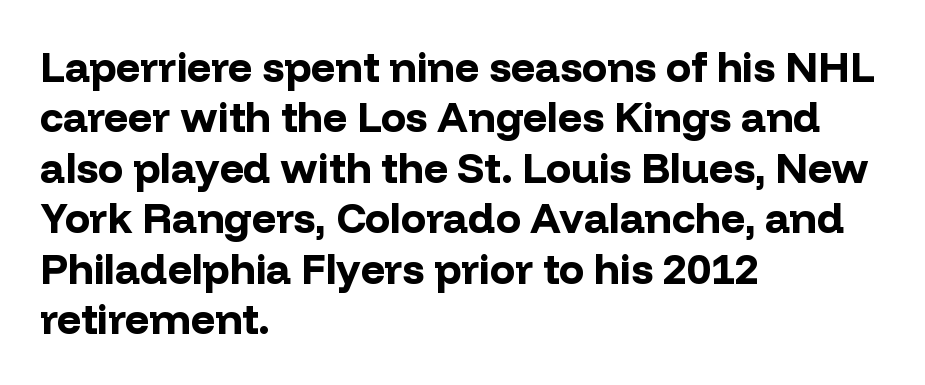
{"serif": "no", "italic": "no", "bold": "yes", "weight": "bold", "width": "normal", "stroke_contrast": "low", "x_height": "medium", "monospaced": "no", "underline": "no", "align": "left", "line_spacing_ratio": 1.2, "letter_spacing": "normal", "letter_spacing_em": 0.0, "glyph_px": 42}
